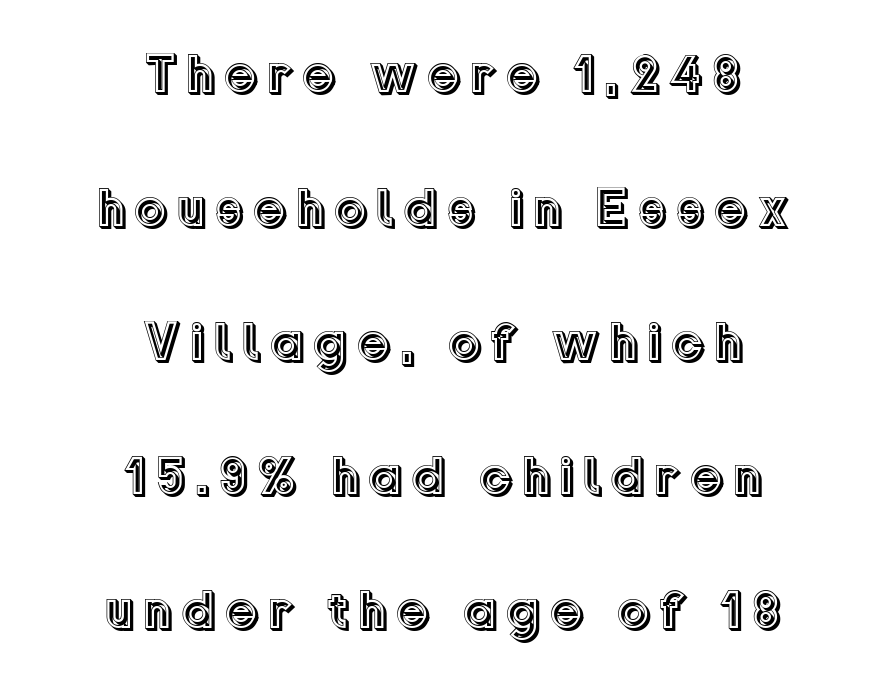
{"italic": "no", "width": "normal", "x_height": "medium", "monospaced": "no", "underline": "no", "align": "center", "line_spacing": "loose", "line_spacing_ratio": 2.48, "glyph_px": 54}
